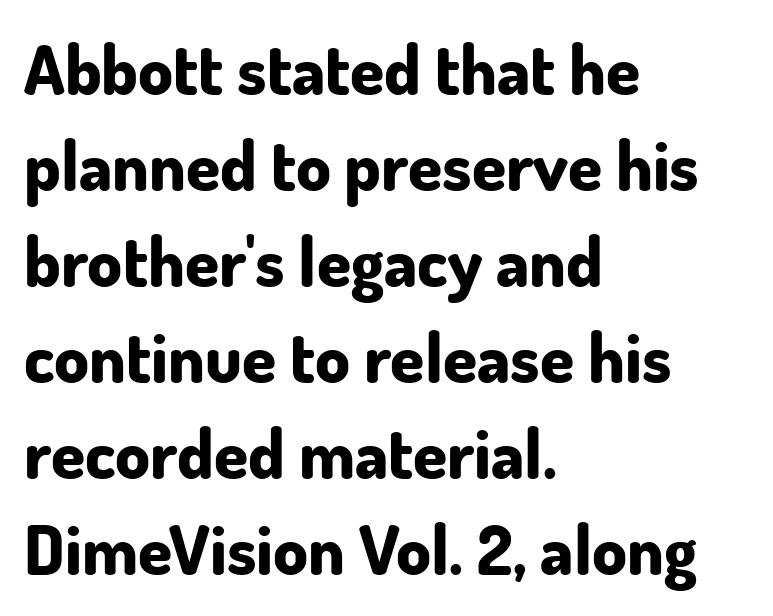
Q: Is the text bold? A: Yes.
Q: Is the text italic (slanted)? A: No, it is upright.
Q: Is the typeface a serif or a sans-serif typeface? A: Sans-serif.
Q: Is the text underlined? A: No.
Q: How is the paragraph aligned? A: Left-aligned.
Q: Is the spacing between letters normal or unusually wide? A: Normal.
Q: Is the spacing between lines tight, normal or loose? A: Normal.
Q: Width (condensed, normal, or wide)? A: Normal.
Q: Stroke contrast? A: Low.
Q: x-height? A: Small.
Q: Monospaced? A: No.
